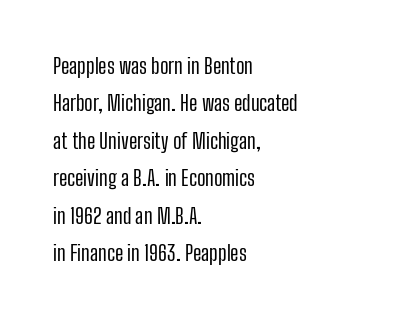
{"italic": "no", "bold": "no", "underline": "no", "align": "left", "line_spacing_ratio": 1.78, "letter_spacing": "normal", "letter_spacing_em": 0.0, "glyph_px": 21}
